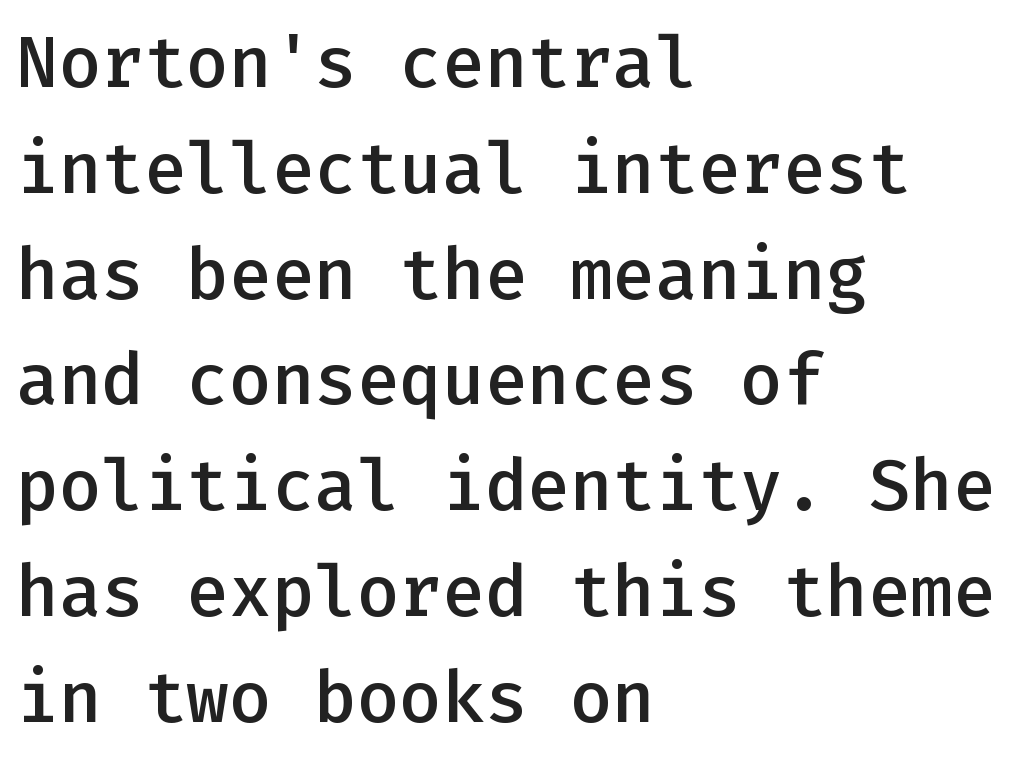
Q: Is the text bold? A: Semi-bold.
Q: Is the text italic (slanted)? A: No, it is upright.
Q: Is the typeface a serif or a sans-serif typeface? A: Sans-serif.
Q: Is the text underlined? A: No.
Q: How is the paragraph aligned? A: Left-aligned.
Q: Is the spacing between letters normal or unusually wide? A: Normal.
Q: Is the spacing between lines tight, normal or loose? A: Normal.
Q: Width (condensed, normal, or wide)? A: Normal.
Q: Stroke contrast? A: Low.
Q: x-height? A: Medium.
Q: Monospaced? A: Yes.
